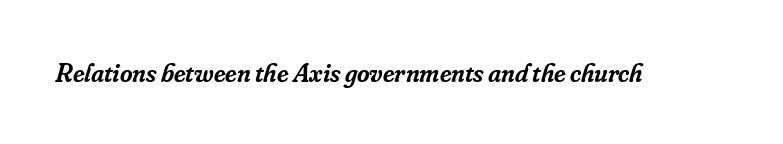
The typesetting leans somewhat heavy: a semibold. Spacing between characters is what you'd get straight out of the box. This is oblique type, the kind used for emphasis or titles. The space beneath each line is pristine and unruled.
